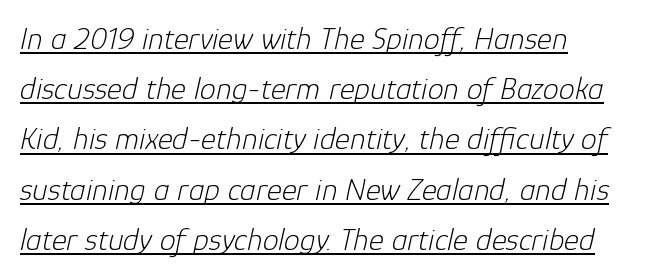
The image shows 32 px light type, italic (leaning right); set left-aligned, normal line spacing (1.57x), normal letter spacing, underlined; low stroke contrast and a medium x-height.
